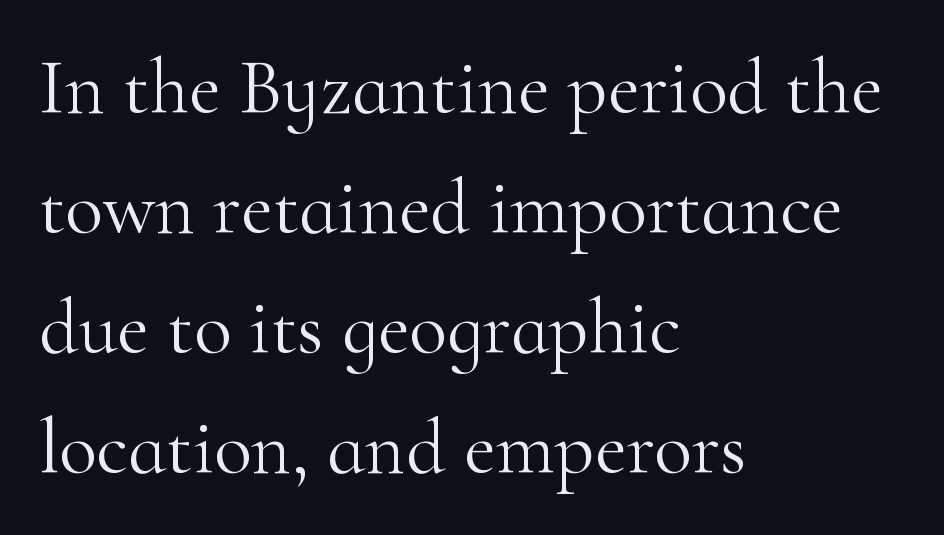
Leading: standard. Only glyphs here, with clear space below each row. Think standard paragraph weight, or any step lighter than that. A typesetter would label this face a serif.
